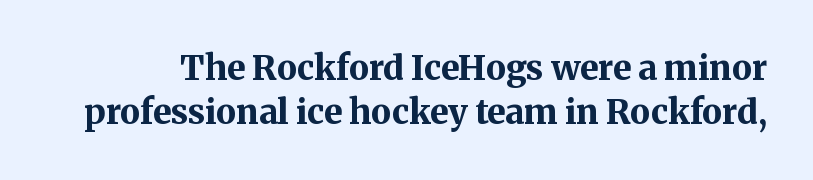
The image shows 34 px bold serif type, upright; set normal line spacing (1.29x), normal letter spacing, not underlined; medium stroke contrast and a medium x-height.
